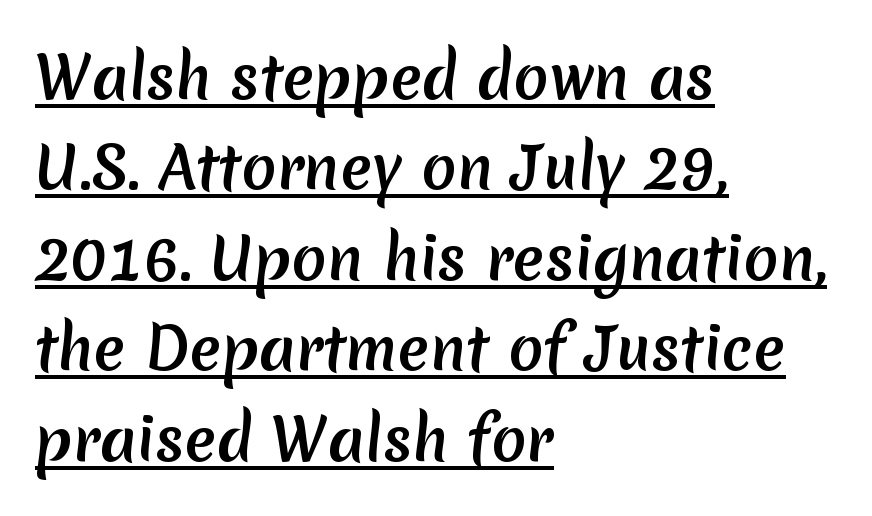
Q: Is the typeface a serif or a sans-serif typeface? A: Sans-serif.
Q: Is the text underlined? A: Yes.
Q: How is the paragraph aligned? A: Left-aligned.
Q: Is the spacing between letters normal or unusually wide? A: Normal.
Q: Is the spacing between lines tight, normal or loose? A: Normal.
Q: Width (condensed, normal, or wide)? A: Normal.
Q: Stroke contrast? A: Medium.
Q: x-height? A: Medium.
Q: Monospaced? A: No.
